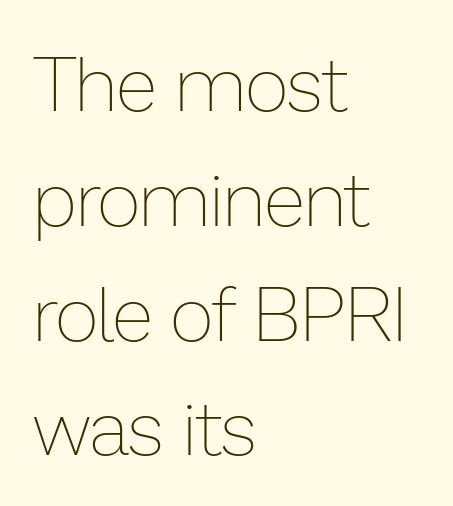
Each line starts at the same left margin while the right side varies. Between one letter and the next there's only the usual sliver of space. This is not heavy type; no bold has been used. The letters advance in unequal steps, a hallmark of proportional type.
